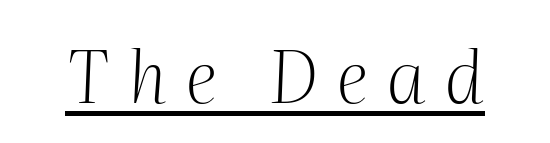
The glyphs in this specimen are seriffed. Vertical stems look standard width or narrower in stroke. The whole block is typeset with a tilt. Do the characters align in a grid? No, the font is proportional.
